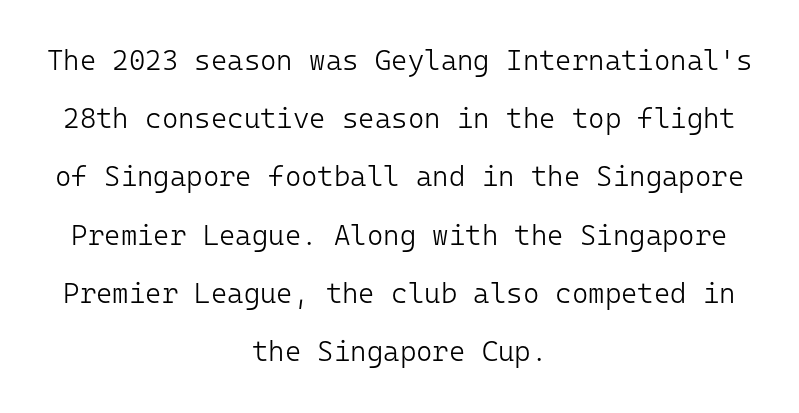
Plain, unruled lines of type. The horizontal fit of the characters is conventional and even. Do the characters align in a grid? Yes, the font is monospaced. A centered setting, common on invitations and titles, is used for this passage. Baseline-to-baseline distance is far greater than the letter height. Posture: vertical.
